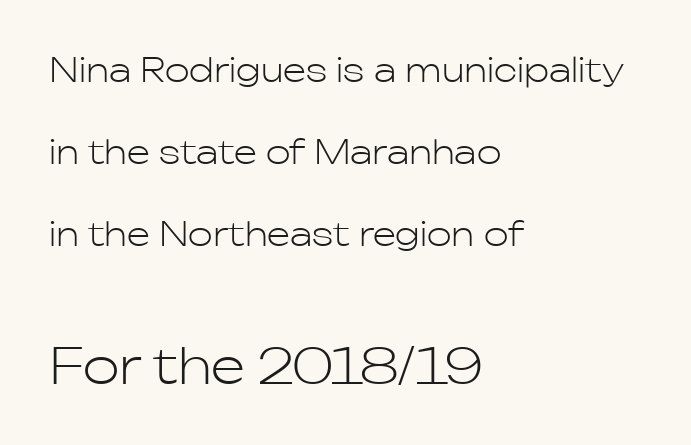
The image shows 49 px light sans-serif type, upright; set left-aligned, loose line spacing (2.49x), normal letter spacing, not underlined; the second (bottom) block is 1.48x larger; low stroke contrast and a medium x-height.
